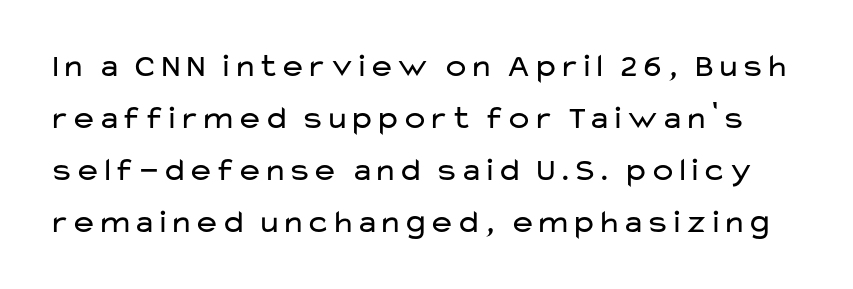
{"serif": "no", "italic": "no", "bold": "no", "weight": "regular", "width": "wide", "stroke_contrast": "low", "x_height": "medium", "monospaced": "no", "underline": "no", "line_spacing": "normal", "line_spacing_ratio": 1.58, "letter_spacing": "normal", "letter_spacing_em": 0.0, "glyph_px": 33}
